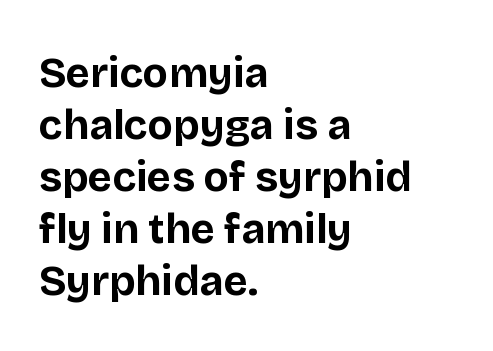
This sample has the flowing, uneven cadence of proportional lettering. Honestly, there is no underline to notice here at all. The lines are quadded left. Students, note that the glyphs here touch the page at normal intervals. Do the letters lean? They stand straight. A typesetter would label this face a sans.
